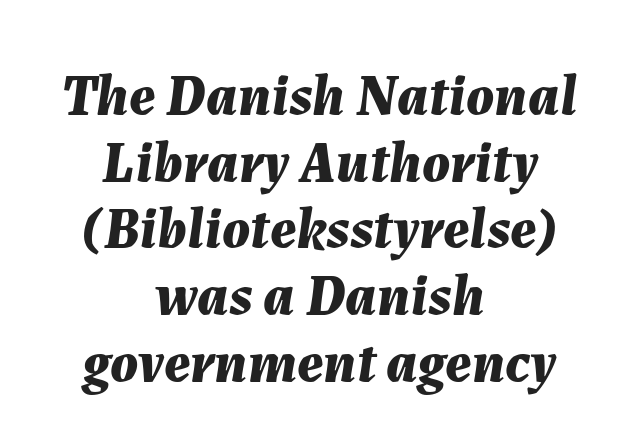
Q: Is the text bold? A: Yes.
Q: Is the text italic (slanted)? A: Yes, it leans right by about 7 degrees.
Q: Is the text underlined? A: No.
Q: How is the paragraph aligned? A: Centered.
Q: Is the spacing between letters normal or unusually wide? A: Normal.
Q: Is the spacing between lines tight, normal or loose? A: Tight.
Q: Width (condensed, normal, or wide)? A: Normal.
Q: Stroke contrast? A: Medium.
Q: x-height? A: Medium.
Q: Monospaced? A: No.
